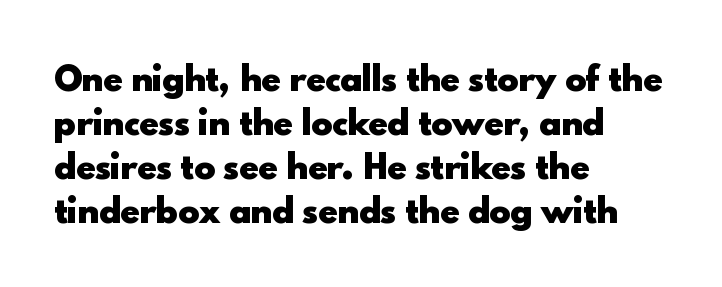
Q: Is the text bold? A: Yes.
Q: Is the text italic (slanted)? A: No, it is upright.
Q: Is the typeface a serif or a sans-serif typeface? A: Sans-serif.
Q: Is the text underlined? A: No.
Q: How is the paragraph aligned? A: Left-aligned.
Q: Is the spacing between letters normal or unusually wide? A: Normal.
Q: Is the spacing between lines tight, normal or loose? A: Normal.
Q: Width (condensed, normal, or wide)? A: Normal.
Q: x-height? A: Small.
Q: Monospaced? A: No.
